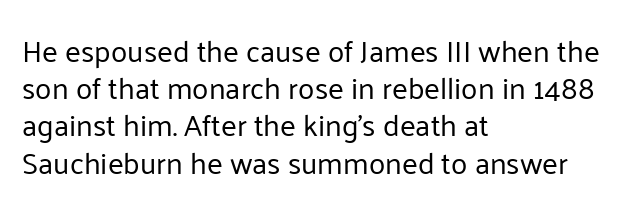
Caption: multi-line text, flush left, ragged right. Descenders are the only things crossing below the line. Posture: vertical. The strokes carry an ordinary text weight at most.
